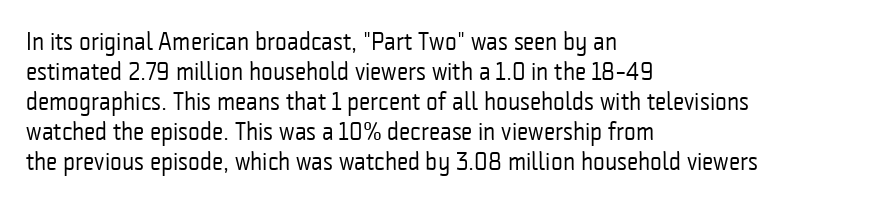
Stem width sits at or under what a default text font uses. Rendered with straight, roman letterforms. In CSS terms this would be text-align: left. Is the letter spacing exaggerated? No — it looks like the ordinary default.
